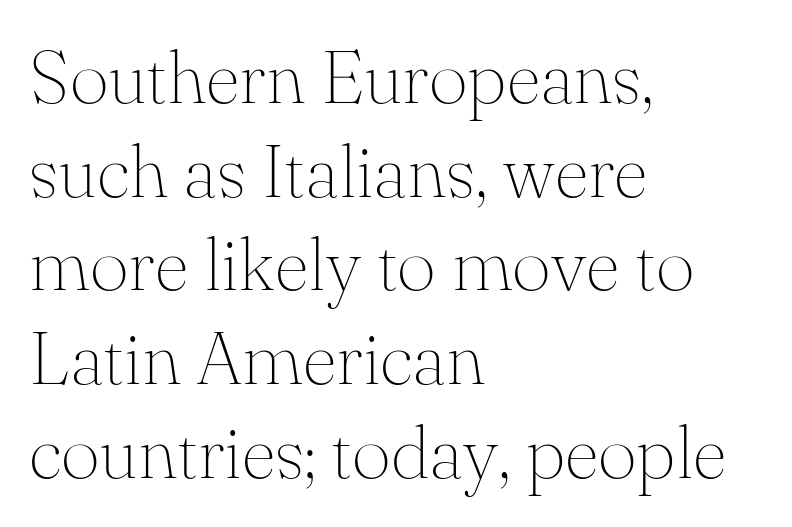
{"serif": "yes", "italic": "no", "bold": "no", "weight": "thin", "width": "normal", "stroke_contrast": "medium", "x_height": "small", "monospaced": "no", "underline": "no", "align": "left", "line_spacing": "normal", "line_spacing_ratio": 1.25, "letter_spacing": "normal", "letter_spacing_em": 0.0, "glyph_px": 75}
